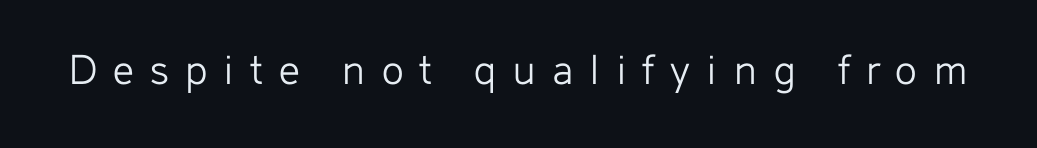
Posture: straight, roman, zero tilt. Summary of weight: not heavy and not bold. The horizontal fit of the characters is loose and conspicuously gappy. Clear beneath every line of the passage.
